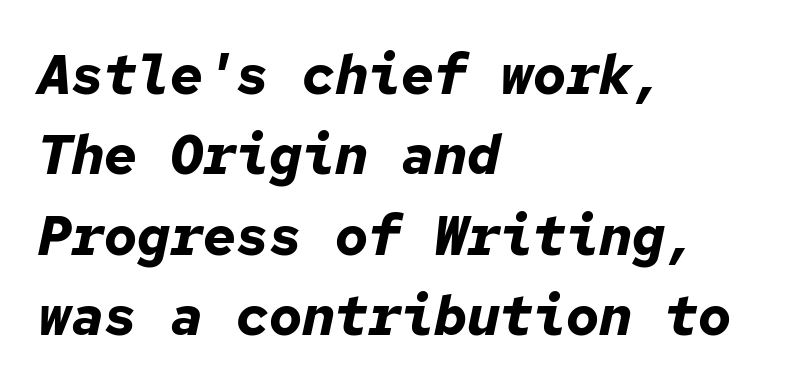
Inter-character spacing is left at the font's built-in metrics. The passage shown is emphatically bold. A typesetter would mark this as italic. What's the leading like? Ordinary, nothing unusual. Line beginnings align vertically; line endings do not.
